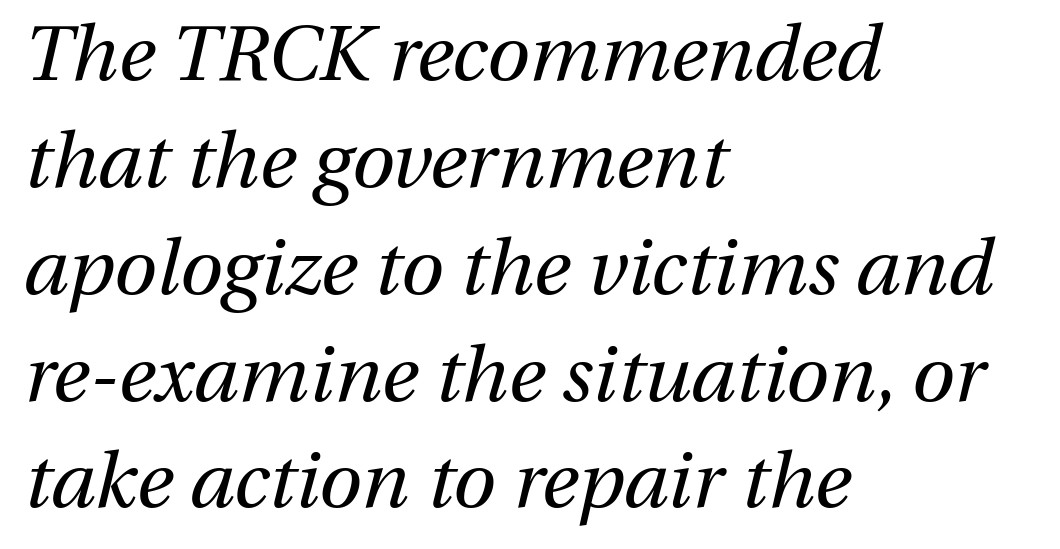
Horizontal alignment here is leftward, the default for most running prose. Glyph-to-glyph distance matches everyday printed text. Italic: yes, the glyphs are oblique. You could not count columns in this text — the font is proportionally spaced. Leading: standard. This is not heavy type; no bold has been used.
